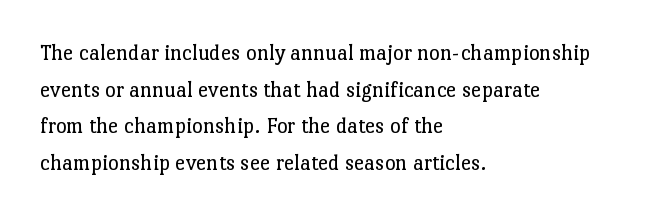
Notice how descenders clear the ascenders below comfortably — that's standard leading. Heft: none added — not bold. Posture: upright roman. The tracking reads as untouched default to a designer's eye. If you drew a ruler down the left edge, every line would touch it.
